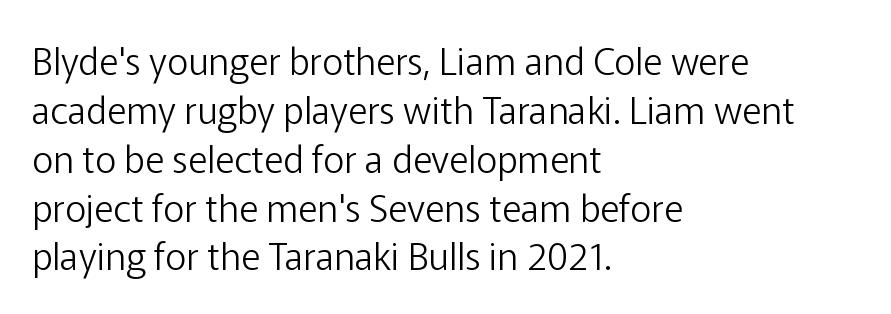
{"serif": "no", "italic": "no", "bold": "no", "weight": "light", "width": "normal", "stroke_contrast": "low", "x_height": "medium", "monospaced": "no", "underline": "no", "align": "left", "line_spacing": "normal", "line_spacing_ratio": 1.32, "letter_spacing": "normal", "letter_spacing_em": 0.0, "glyph_px": 37}
